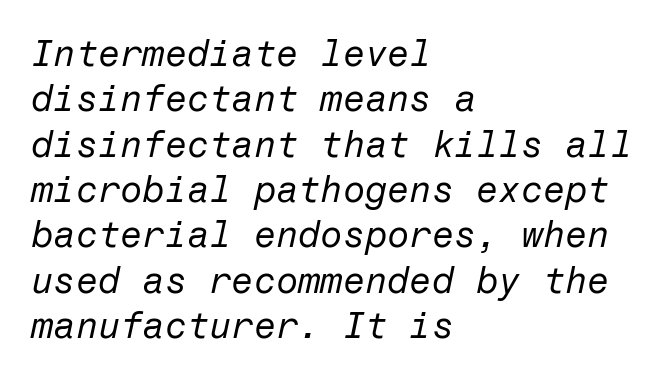
Slanted lettering throughout. The horizontal fit of the characters is conventional and even. Unmarked baselines from the first word to the last. How would I describe the line gaps? Plain and ordinary.
